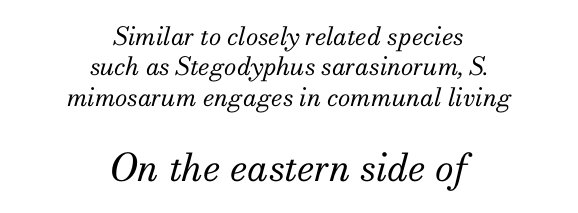
Observe the lean: these are italic letterforms. The rendering enlarges the type as you move from the upper chunk to the lower. Font category for this specimen: serif. A typesetter would call this zero additional tracking. This reads as an unemphasized weight, regular at the heaviest.
